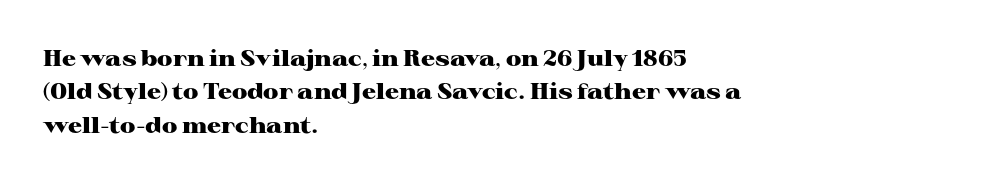
The strip under each line holds only bare page. Between one letter and the next there's only the usual sliver of space. Is there any slant? The stems are plumb. Plenty of ink on the page — the face is bold. Leading matches the norm, producing a regular column.
